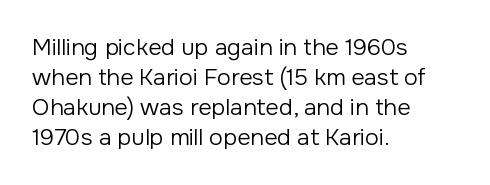
The image shows 23 px text type, upright; set left-aligned, normal line spacing (1.3x), normal letter spacing, not underlined.
